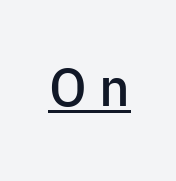
The image shows 53 px semibold sans-serif type, upright; set unusually wide letter spacing (+0.24 em), underlined; low stroke contrast and a medium x-height.
